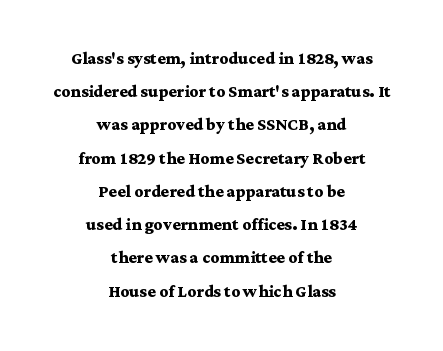
Compared with a flush-left layout, this one balances lines on the center instead. The lines sit at an ordinary, default distance from one another. How are the letters spaced? Ordinarily, with no added tracking. I'd describe the lettering as bold — thick and assertive. Underline: absent.
